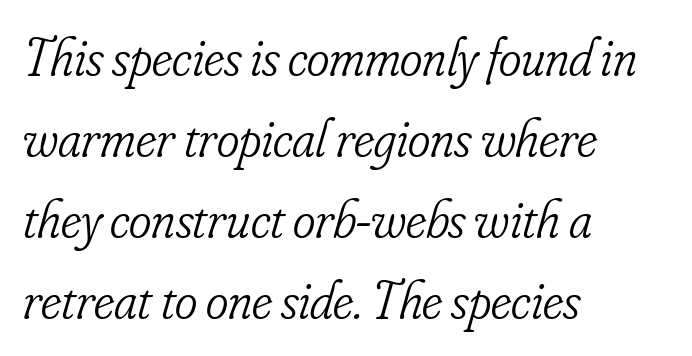
{"serif": "yes", "italic": "yes", "lean": "right", "slant_degrees": 16, "bold": "no", "weight": "light", "width": "condensed", "stroke_contrast": "low", "x_height": "small", "monospaced": "no", "underline": "no", "align": "left", "line_spacing": "normal", "line_spacing_ratio": 1.5, "letter_spacing": "normal", "letter_spacing_em": 0.0, "glyph_px": 54}
